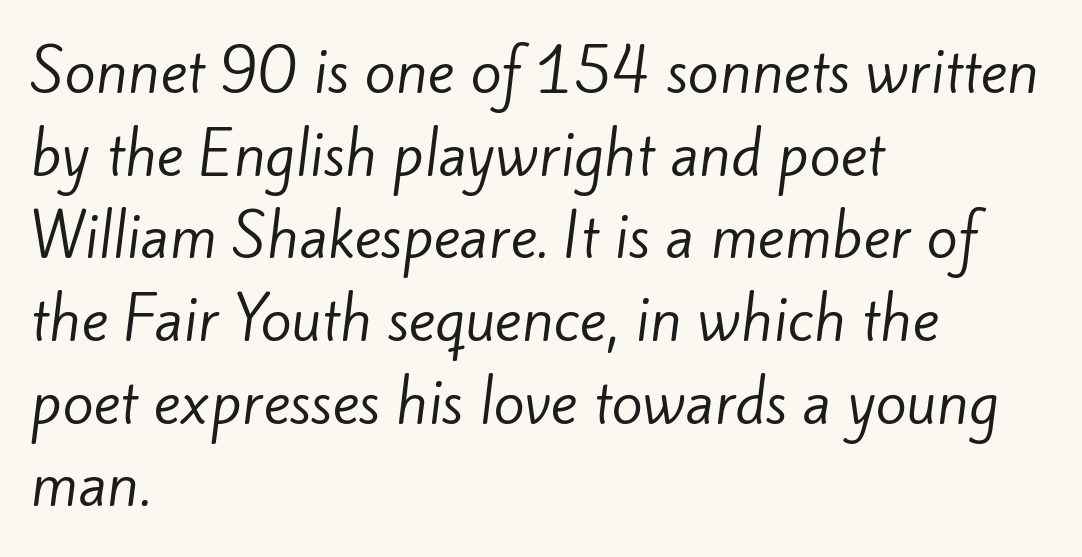
Q: Is the text bold? A: No.
Q: Is the typeface a serif or a sans-serif typeface? A: Sans-serif.
Q: Is the text underlined? A: No.
Q: How is the paragraph aligned? A: Left-aligned.
Q: Is the spacing between letters normal or unusually wide? A: Normal.
Q: Is the spacing between lines tight, normal or loose? A: Normal.
Q: Width (condensed, normal, or wide)? A: Normal.
Q: Stroke contrast? A: Low.
Q: x-height? A: Small.
Q: Monospaced? A: No.
